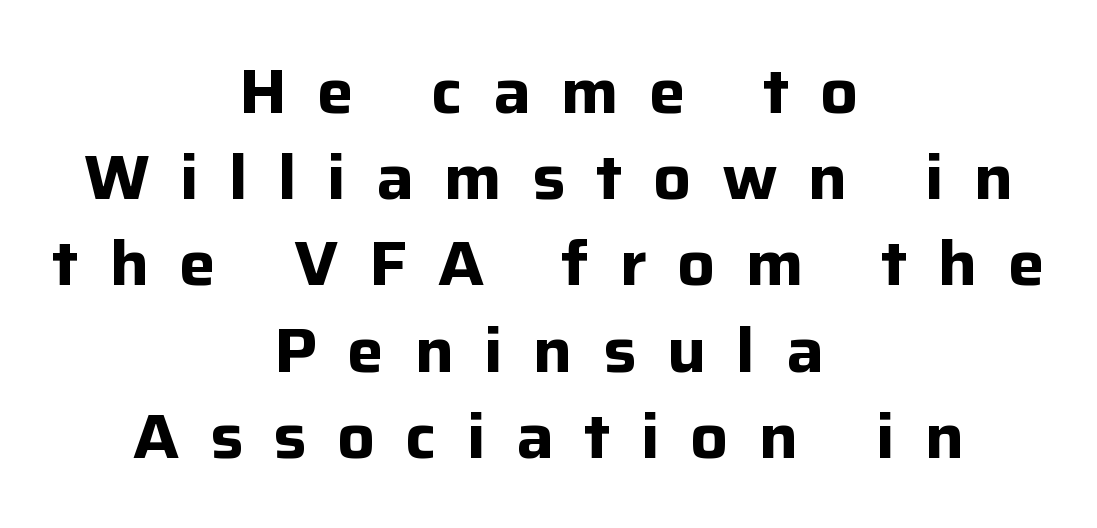
The image shows 62 px bold sans-serif type, upright; set centered, normal line spacing (1.39x), unusually wide letter spacing (+0.49 em), not underlined; low stroke contrast and a medium x-height.
